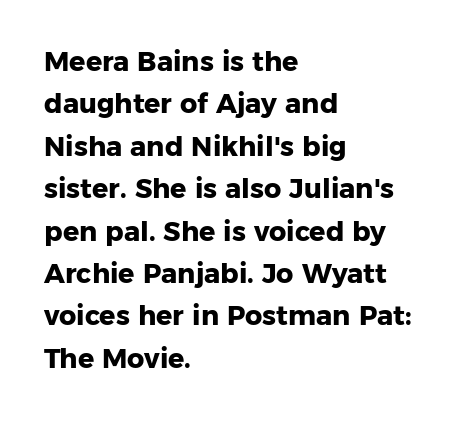
Q: Is the text bold? A: Yes.
Q: Is the text italic (slanted)? A: No, it is upright.
Q: Is the text underlined? A: No.
Q: How is the paragraph aligned? A: Left-aligned.
Q: Is the spacing between letters normal or unusually wide? A: Normal.
Q: Is the spacing between lines tight, normal or loose? A: Normal.
